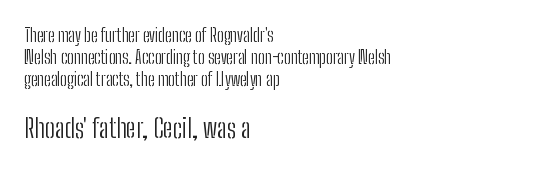
Q: Is the text bold? A: No.
Q: Is the text italic (slanted)? A: No, it is upright.
Q: Is the text underlined? A: No.
Q: How is the paragraph aligned? A: Left-aligned.
Q: Is the spacing between letters normal or unusually wide? A: Normal.
Q: Which block of text is set in a larger size, the first (top) or the second (bottom)? A: The second (bottom) one.
